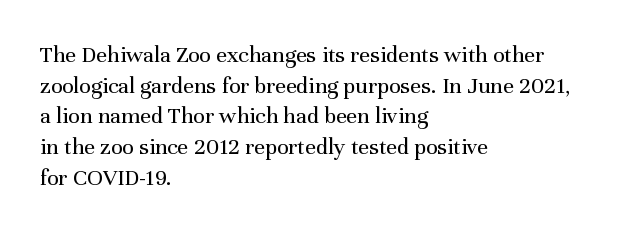
The image shows 24 px text type, upright; set left-aligned, normal line spacing (1.28x), normal letter spacing, not underlined.
